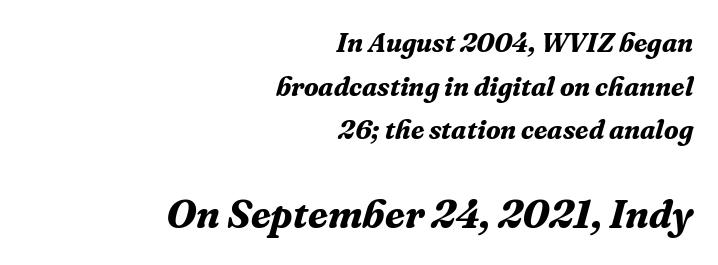
{"serif": "yes", "italic": "yes", "lean": "right", "slant_degrees": 16, "bold": "yes", "weight": "bold", "width": "normal", "stroke_contrast": "medium", "x_height": "medium", "monospaced": "no", "underline": "no", "align": "right", "line_spacing": "normal", "line_spacing_ratio": 1.62, "letter_spacing": "normal", "letter_spacing_em": 0.0, "larger_block": "second", "size_ratio": 1.48, "glyph_px": 40}
